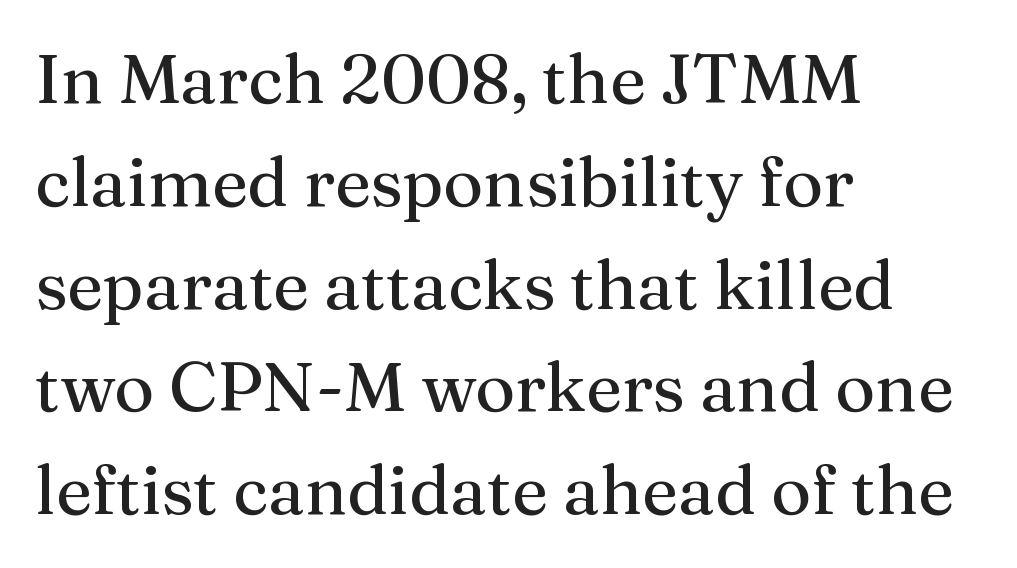
Q: Is the text bold? A: No.
Q: Is the text italic (slanted)? A: No, it is upright.
Q: Is the typeface a serif or a sans-serif typeface? A: Serif.
Q: Is the text underlined? A: No.
Q: How is the paragraph aligned? A: Left-aligned.
Q: Is the spacing between letters normal or unusually wide? A: Normal.
Q: Is the spacing between lines tight, normal or loose? A: Normal.
Q: Width (condensed, normal, or wide)? A: Normal.
Q: Stroke contrast? A: Medium.
Q: x-height? A: Medium.
Q: Monospaced? A: No.
